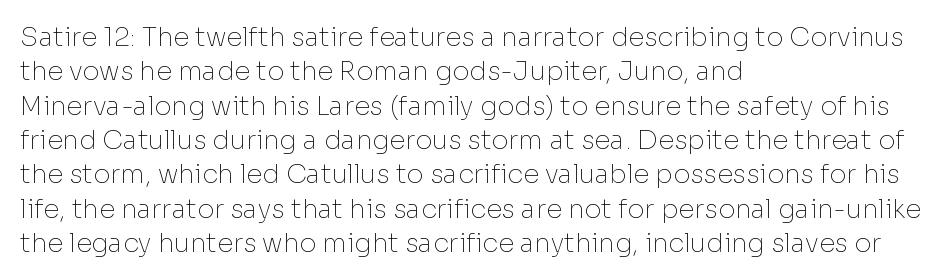
Leftover space on each line is placed entirely after the last word. Notice how the stems are strictly vertical — no italics here. The rendering uses a moderate line-height, typical for paragraphs. Underlining? Definitely not there. A light-to-regular cut is what we see here.
